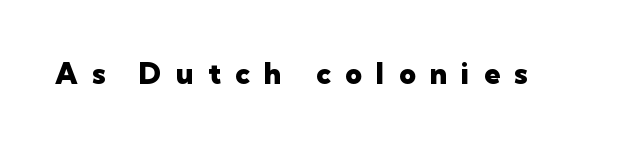
Upright lettering throughout. Decoration check: the copy has no underline. Serif or sans? Sans — the stroke terminals are bare. How are the letters spaced? Widely, with obvious added tracking. Here the designer chose a conventional face with non-uniform glyph widths. Heavy, bold letterforms.
